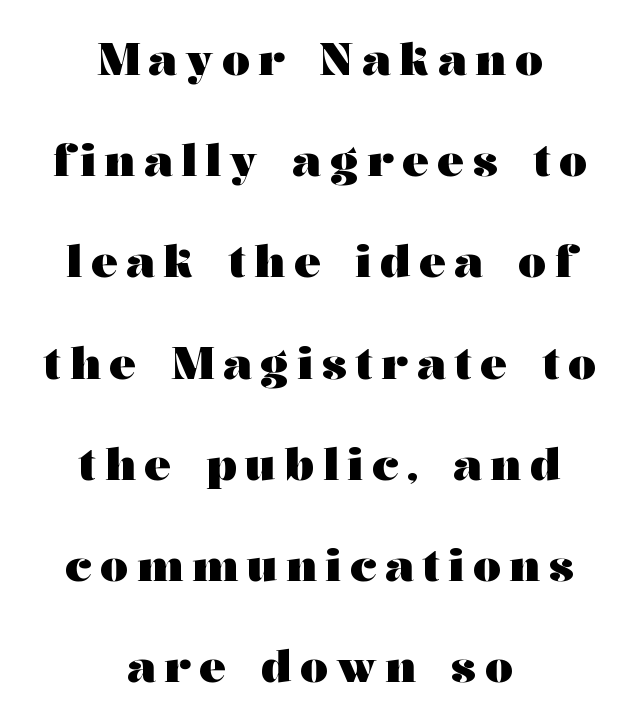
Neither beginnings nor endings align; midpoints do. Proportional: the letters do not fall into vertical columns. The text was rendered using a seriffed face with decorative stroke endings. Characters remain perfectly vertical along every line. Only glyphs here, with clear space below each row.
